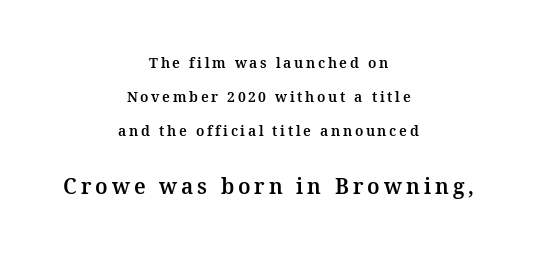
{"italic": "no", "underline": "no", "align": "center", "line_spacing": "loose", "line_spacing_ratio": 2.43, "larger_block": "second", "size_ratio": 1.5, "glyph_px": 21}
